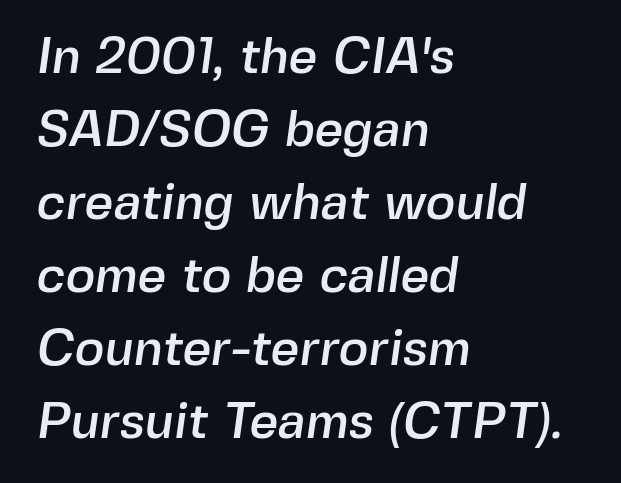
{"serif": "no", "width": "normal", "x_height": "medium", "monospaced": "no", "underline": "no", "align": "left", "line_spacing": "normal", "line_spacing_ratio": 1.46, "letter_spacing": "normal", "letter_spacing_em": 0.0, "glyph_px": 50}
